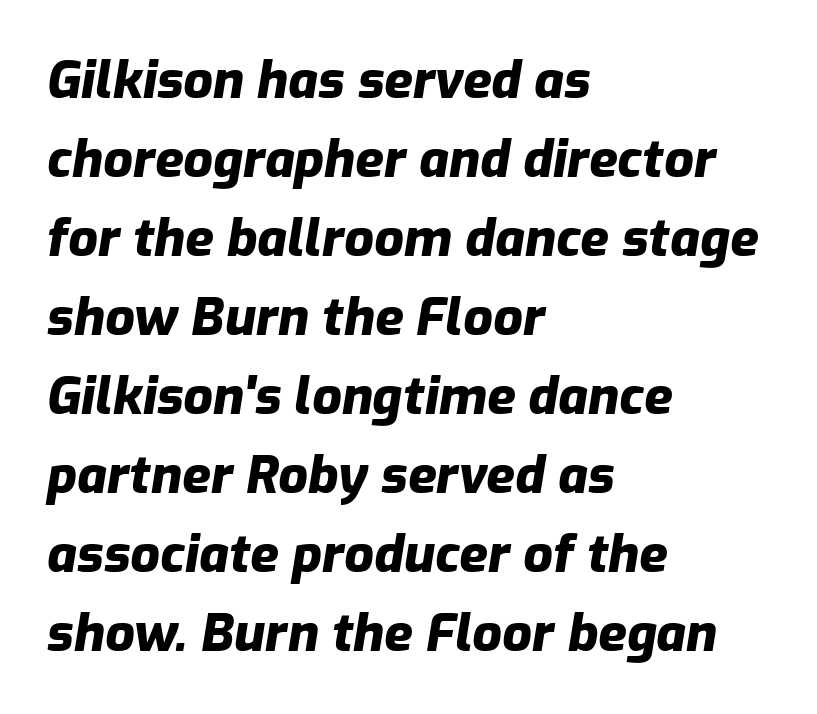
Casual observation: everything's shoved over to the left. Quick note: interline space is typical. The horizontal fit of the characters is conventional and even. Character widths vary here, with narrow letters taking less room than wide ones.
